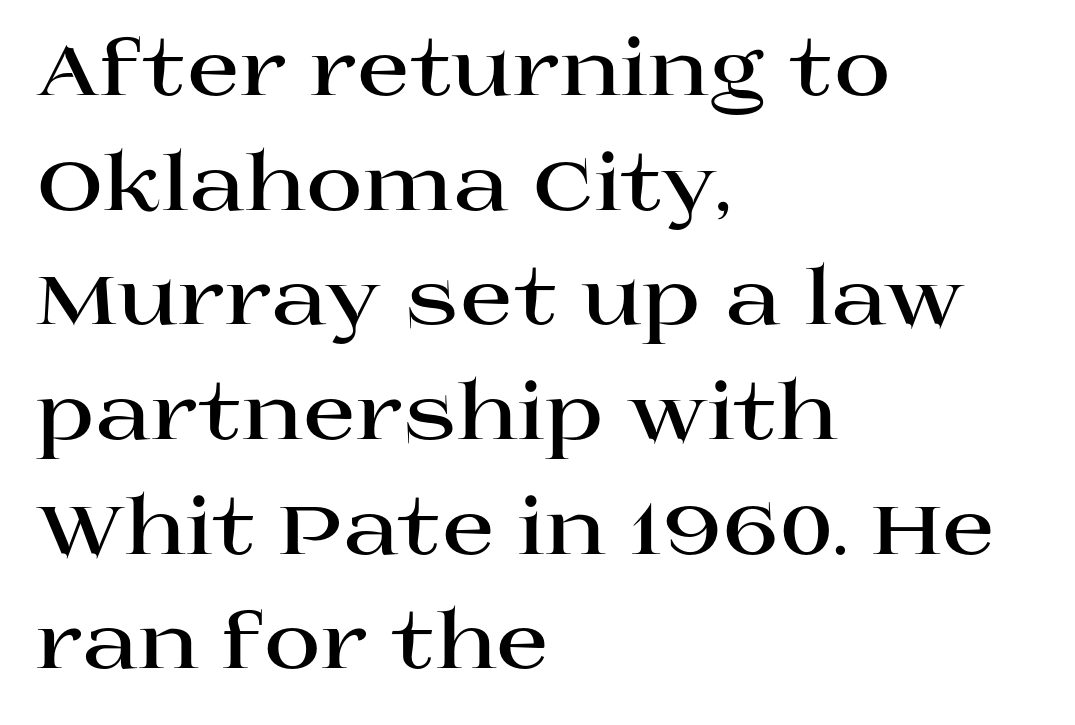
The passage is arranged the way most books set body copy — flush left. Serifs: yes, visible at the terminals of the letterforms. Descenders hang freely into open space. The typesetting leans heavy: a genuine bold. Think of a printed novel: that variable character pitch is what you see here.
